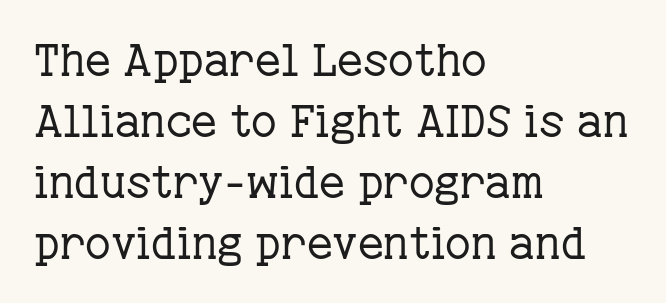
{"serif": "yes", "italic": "no", "bold": "no", "weight": "regular", "width": "normal", "stroke_contrast": "low", "x_height": "medium", "monospaced": "no", "underline": "no", "align": "left", "line_spacing": "normal", "line_spacing_ratio": 1.39, "letter_spacing": "normal", "letter_spacing_em": 0.0, "glyph_px": 44}
